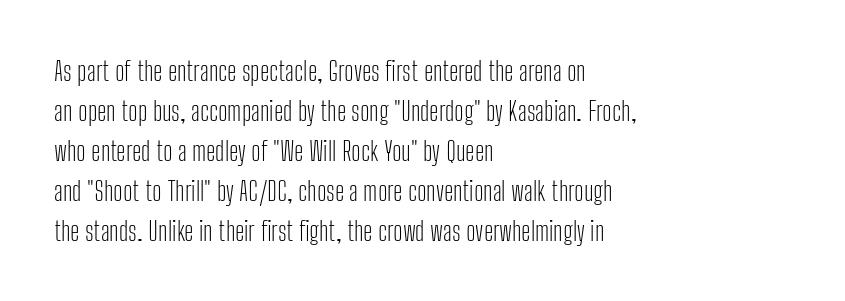
Q: Is the text bold? A: No.
Q: Is the text italic (slanted)? A: No, it is upright.
Q: Is the text underlined? A: No.
Q: How is the paragraph aligned? A: Left-aligned.
Q: Is the spacing between letters normal or unusually wide? A: Normal.
Q: Is the spacing between lines tight, normal or loose? A: Normal.
